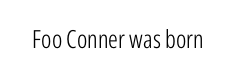
Q: Is the text bold? A: No.
Q: Is the text italic (slanted)? A: No, it is upright.
Q: Is the text underlined? A: No.
Q: Is the spacing between letters normal or unusually wide? A: Normal.
